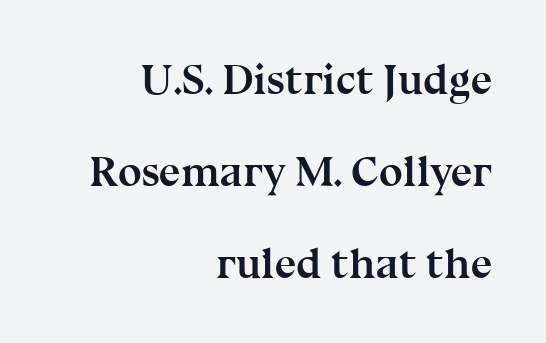
The image shows 43 px semibold serif type, upright; set right-aligned, loose line spacing (2.14x), normal letter spacing, not underlined; medium stroke contrast and a medium x-height.
